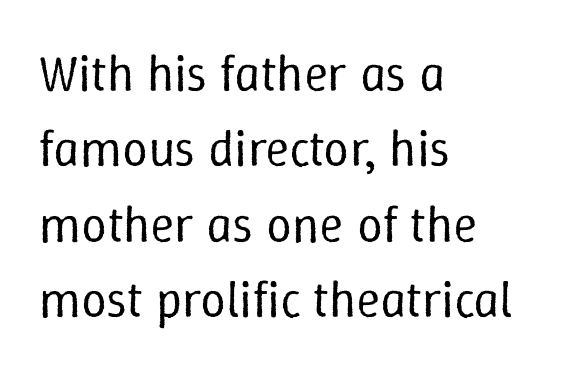
Q: Is the text bold? A: No.
Q: Is the text italic (slanted)? A: No, it is upright.
Q: Is the text underlined? A: No.
Q: How is the paragraph aligned? A: Left-aligned.
Q: Is the spacing between letters normal or unusually wide? A: Normal.
Q: Is the spacing between lines tight, normal or loose? A: Normal.
Q: Width (condensed, normal, or wide)? A: Normal.
Q: Stroke contrast? A: Low.
Q: x-height? A: Medium.
Q: Monospaced? A: No.
